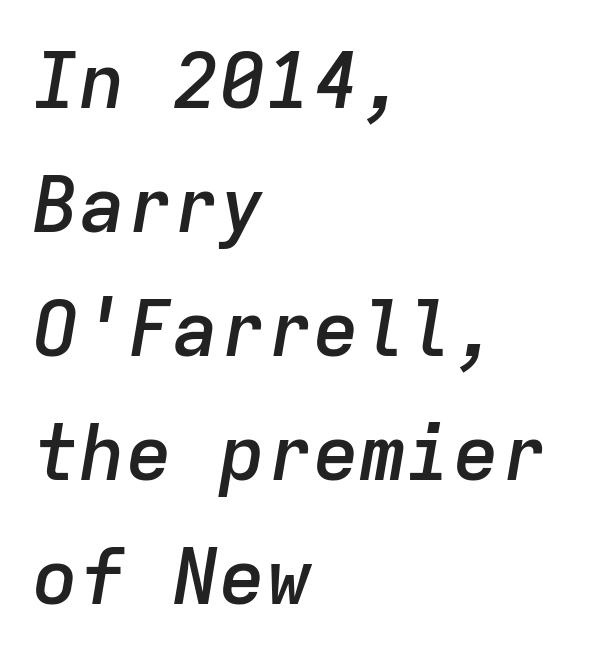
The image shows 78 px semibold type, italic (leaning right), monospaced; set left-aligned, normal line spacing (1.59x), normal letter spacing, not underlined; low stroke contrast and a medium x-height.
